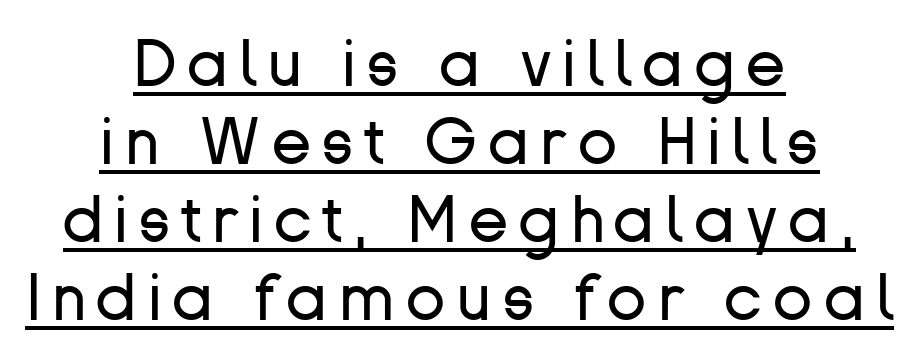
The image shows 66 px regular-weight sans-serif type, upright; set centered, line spacing 1.18x, underlined; low stroke contrast and a medium x-height.
